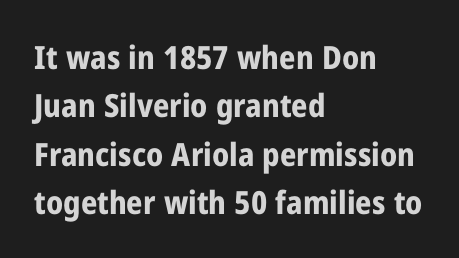
Q: Is the text bold? A: Yes.
Q: Is the text italic (slanted)? A: No, it is upright.
Q: Is the typeface a serif or a sans-serif typeface? A: Sans-serif.
Q: Is the text underlined? A: No.
Q: How is the paragraph aligned? A: Left-aligned.
Q: Is the spacing between letters normal or unusually wide? A: Normal.
Q: Is the spacing between lines tight, normal or loose? A: Normal.
Q: Width (condensed, normal, or wide)? A: Condensed.
Q: Stroke contrast? A: Low.
Q: x-height? A: Medium.
Q: Monospaced? A: No.
